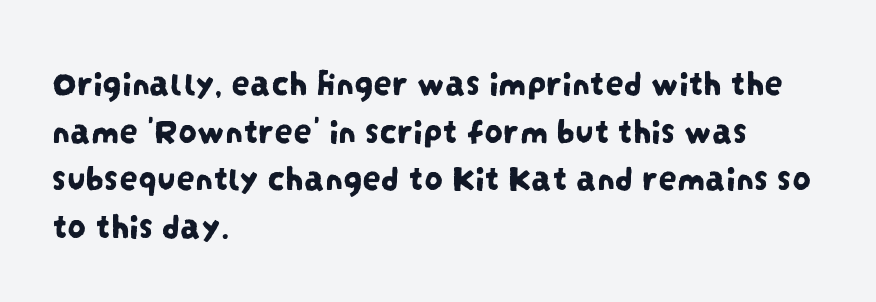
Q: Is the typeface a serif or a sans-serif typeface? A: Sans-serif.
Q: Is the text underlined? A: No.
Q: How is the paragraph aligned? A: Left-aligned.
Q: Is the spacing between letters normal or unusually wide? A: Normal.
Q: Is the spacing between lines tight, normal or loose? A: Normal.
Q: Width (condensed, normal, or wide)? A: Condensed.
Q: Stroke contrast? A: Low.
Q: x-height? A: Large.
Q: Monospaced? A: No.
